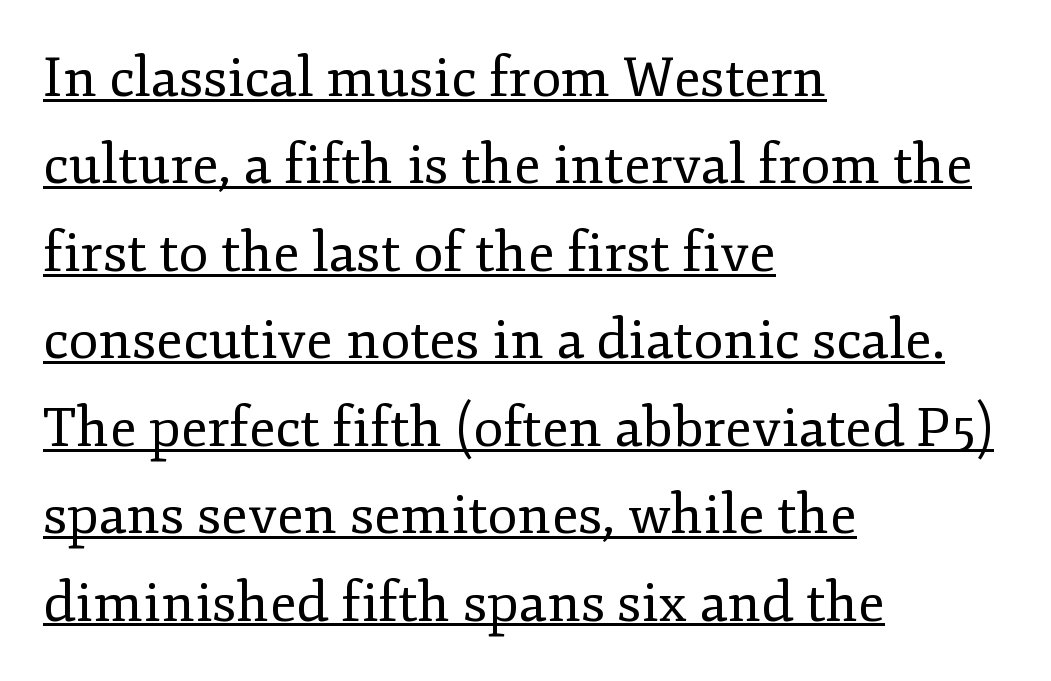
{"serif": "yes", "italic": "no", "bold": "no", "weight": "regular", "width": "normal", "stroke_contrast": "low", "x_height": "small", "monospaced": "no", "underline": "yes", "align": "left", "line_spacing": "normal", "line_spacing_ratio": 1.59, "letter_spacing": "normal", "letter_spacing_em": 0.0, "glyph_px": 55}
